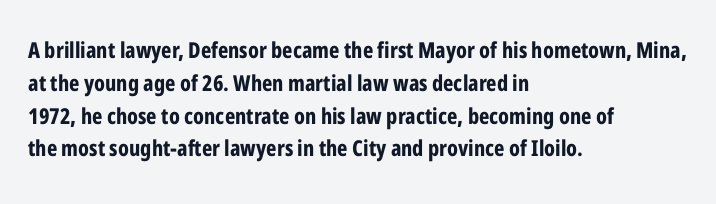
Q: Is the text bold? A: Yes.
Q: Is the text italic (slanted)? A: No, it is upright.
Q: Is the text underlined? A: No.
Q: How is the paragraph aligned? A: Left-aligned.
Q: Is the spacing between letters normal or unusually wide? A: Normal.
Q: Is the spacing between lines tight, normal or loose? A: Normal.
